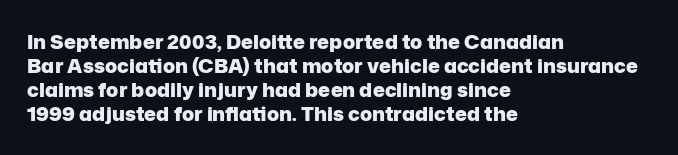
The image shows 20 px bold type, upright; set left-aligned, line spacing 1.2x, normal letter spacing, not underlined.
